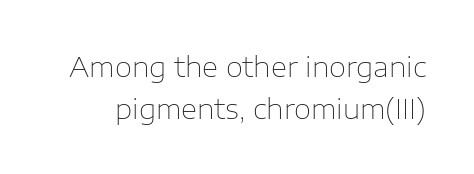
The image shows 28 px thin sans-serif type, upright; set normal line spacing (1.5x), normal letter spacing, not underlined; low stroke contrast and a medium x-height.
